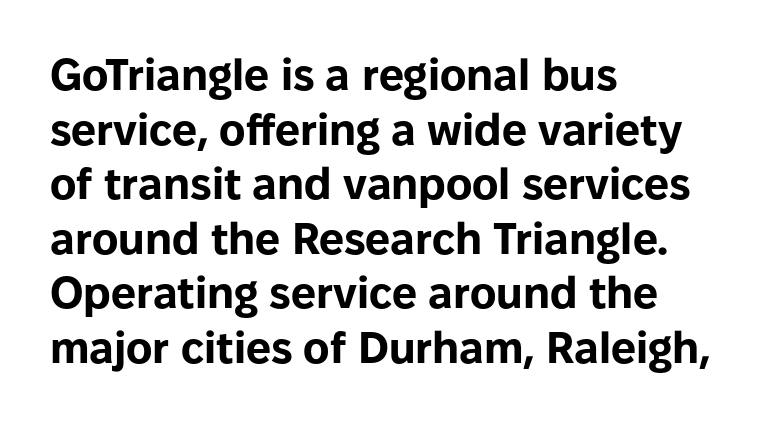
These lines are rendered in a variable-pitch font. Descenders hang freely into open space. Spacing between characters is what you'd get straight out of the box. The glyphs in this specimen are sans serif. Weight: bold. Every character sits straight up, as roman type does.
